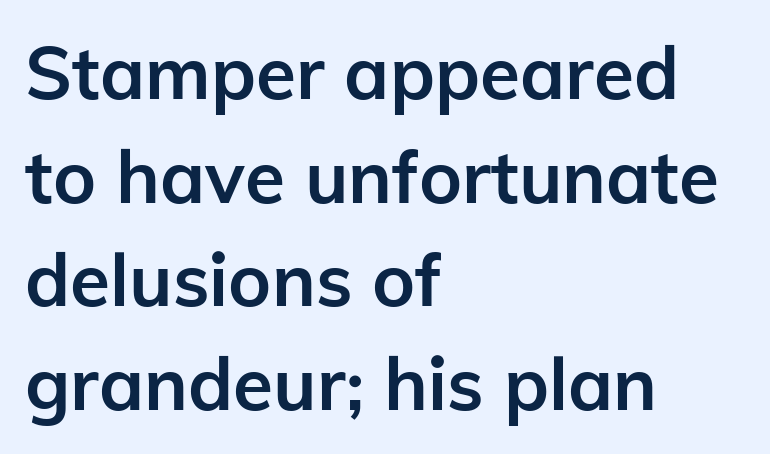
This rendering leaves character spacing at its baseline value. Emphasis by weight is at full strength: bold. This is sans-serif lettering, the kind often seen on screens and signage. If you measured baseline to baseline, you'd find a middling distance. Beneath every word, the page is bare.
